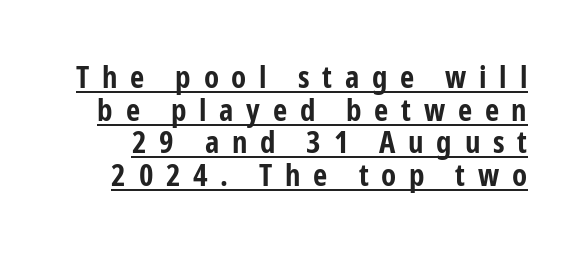
The image shows 31 px bold, condensed sans-serif type, upright; set tight line spacing (1.05x), unusually wide letter spacing (+0.41 em), underlined; low stroke contrast and a medium x-height.
